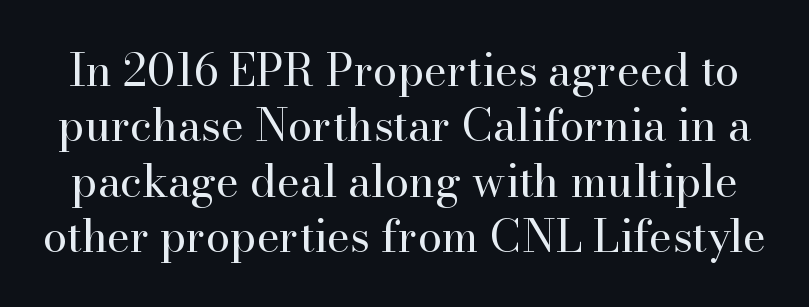
Q: Is the text bold? A: No.
Q: Is the text italic (slanted)? A: No, it is upright.
Q: Is the typeface a serif or a sans-serif typeface? A: Serif.
Q: Is the text underlined? A: No.
Q: Is the spacing between letters normal or unusually wide? A: Normal.
Q: Is the spacing between lines tight, normal or loose? A: Normal.
Q: Width (condensed, normal, or wide)? A: Normal.
Q: Stroke contrast? A: High.
Q: x-height? A: Small.
Q: Monospaced? A: No.
